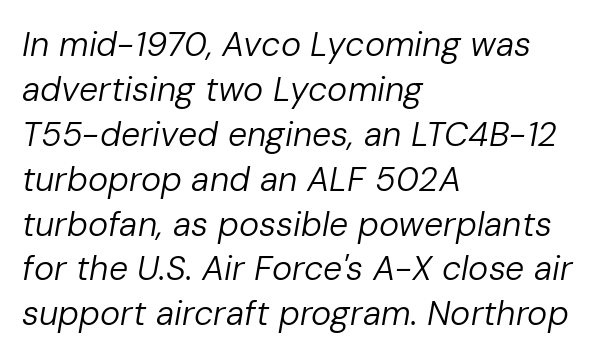
Q: Is the text bold? A: No.
Q: Is the text italic (slanted)? A: Yes, it leans right by about 10 degrees.
Q: Is the text underlined? A: No.
Q: How is the paragraph aligned? A: Left-aligned.
Q: Is the spacing between letters normal or unusually wide? A: Normal.
Q: Is the spacing between lines tight, normal or loose? A: Normal.
Q: Width (condensed, normal, or wide)? A: Normal.
Q: Stroke contrast? A: Low.
Q: x-height? A: Medium.
Q: Monospaced? A: No.
